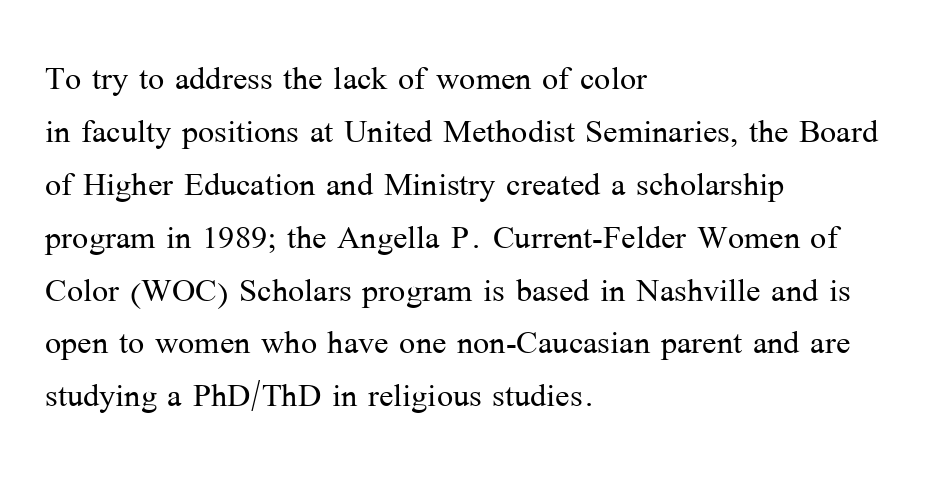
The image shows 43 px light serif type, upright; set left-aligned, line spacing 1.23x, normal letter spacing, not underlined; medium stroke contrast and a medium x-height.
